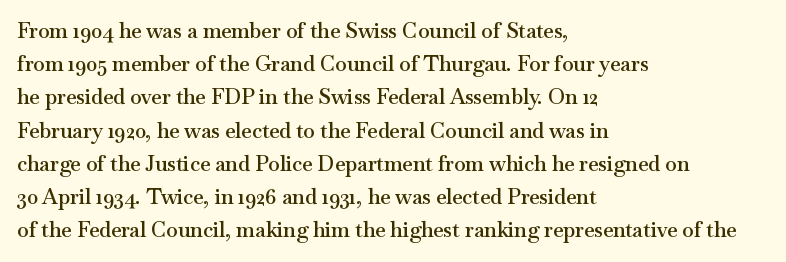
Q: Is the text bold? A: Semi-bold.
Q: Is the text italic (slanted)? A: No, it is upright.
Q: Is the text underlined? A: No.
Q: How is the paragraph aligned? A: Left-aligned.
Q: Is the spacing between letters normal or unusually wide? A: Normal.
Q: Is the spacing between lines tight, normal or loose? A: Normal.
